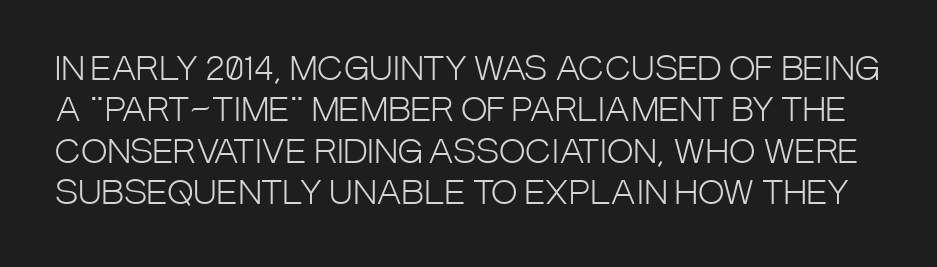
The image shows 32 px light, condensed sans-serif type, upright; set normal line spacing (1.29x), normal letter spacing, not underlined; low stroke contrast and a large x-height.
